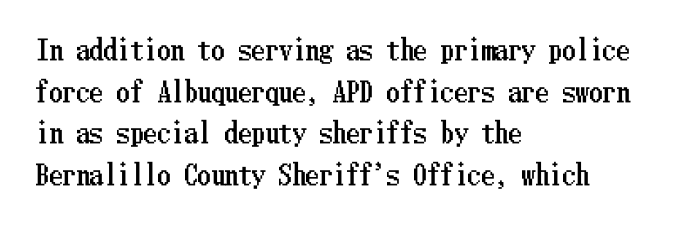
A typesetter would call this zero additional tracking. Line beginnings align vertically; line endings do not. The leading is moderate, giving the passage an even texture. No italicization has been applied; the sample stays upright. This rendering features lettering with no underline.
